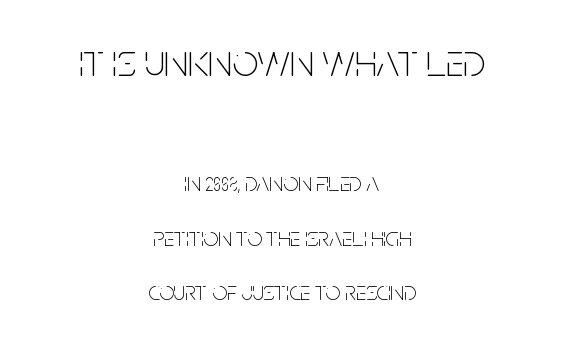
{"serif": "no", "italic": "no", "bold": "no", "weight": "thin", "width": "condensed", "stroke_contrast": "low", "x_height": "large", "monospaced": "no", "underline": "no", "align": "center", "line_spacing": "loose", "line_spacing_ratio": 2.08, "letter_spacing": "normal", "letter_spacing_em": 0.0, "larger_block": "first", "size_ratio": 1.77, "glyph_px": 46}
